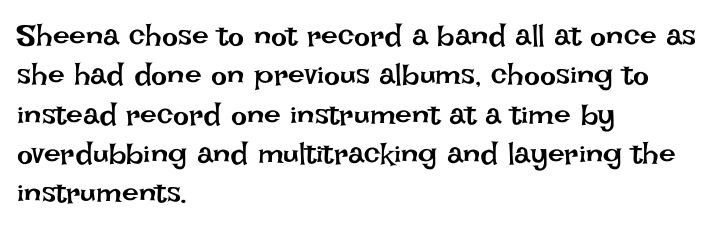
The image shows 30 px regular-weight type, upright; set left-aligned, normal line spacing (1.31x), normal letter spacing, not underlined; low stroke contrast and a large x-height.
